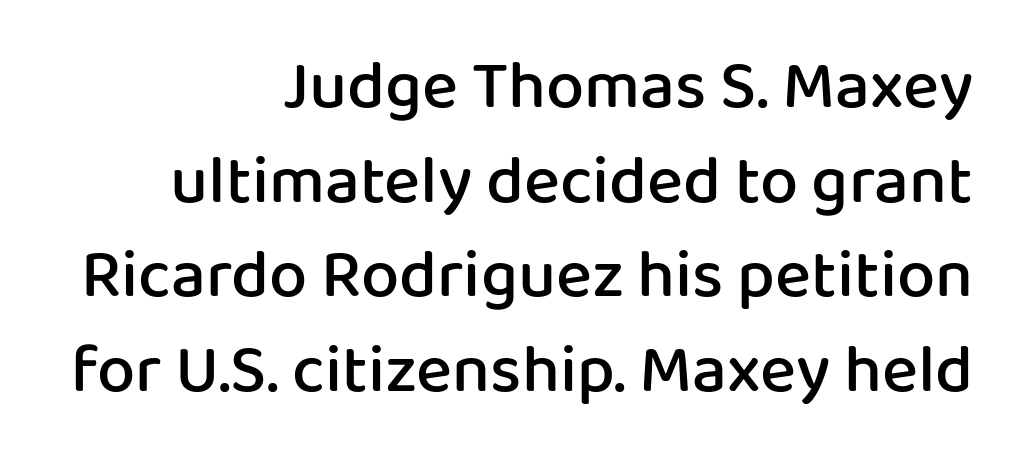
The image shows 68 px semibold sans-serif type, upright; set right-aligned, normal line spacing (1.39x), normal letter spacing, not underlined; low stroke contrast and a medium x-height.
